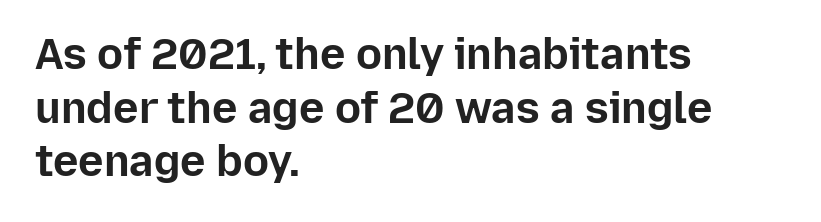
{"serif": "no", "italic": "no", "bold": "yes", "weight": "bold", "width": "normal", "stroke_contrast": "low", "x_height": "medium", "monospaced": "no", "underline": "no", "align": "left", "line_spacing": "normal", "line_spacing_ratio": 1.25, "letter_spacing": "normal", "letter_spacing_em": 0.0, "glyph_px": 43}
